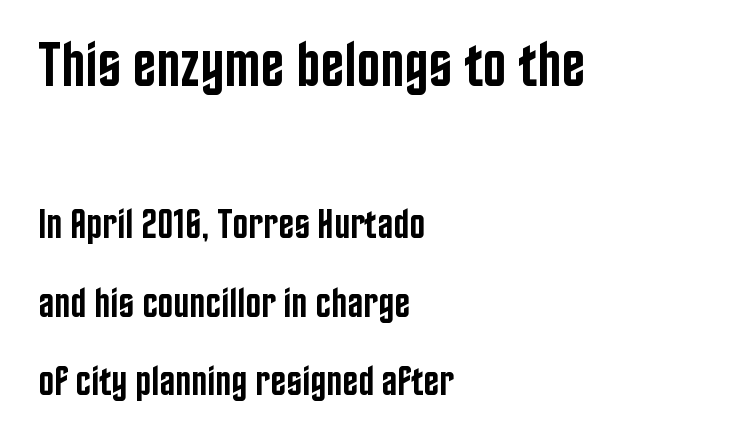
Q: Is the text bold? A: Semi-bold.
Q: Is the text italic (slanted)? A: No, it is upright.
Q: Is the typeface a serif or a sans-serif typeface? A: Sans-serif.
Q: Is the text underlined? A: No.
Q: How is the paragraph aligned? A: Left-aligned.
Q: Is the spacing between letters normal or unusually wide? A: Normal.
Q: Which block of text is set in a larger size, the first (top) or the second (bottom)? A: The first (top) one.
Q: Width (condensed, normal, or wide)? A: Condensed.
Q: Stroke contrast? A: Low.
Q: x-height? A: Large.
Q: Monospaced? A: No.
